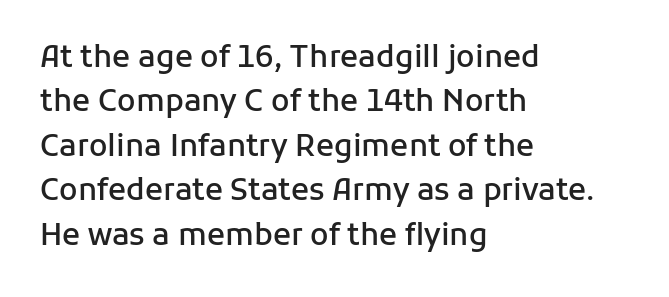
{"serif": "no", "italic": "no", "bold": "semi", "weight": "semibold", "width": "normal", "stroke_contrast": "low", "x_height": "medium", "monospaced": "no", "underline": "no", "align": "left", "line_spacing": "normal", "line_spacing_ratio": 1.48, "letter_spacing": "normal", "letter_spacing_em": 0.0, "glyph_px": 30}
